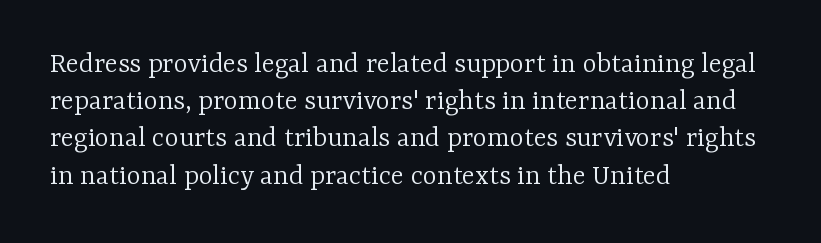
The designer went with a serif here, giving each stem small feet. The strip under each line holds only bare page. The face used here is proportionally spaced, like ordinary book or web type. The ragged edge is on the right, which tells us the setting is flush left. The passage shown is not bold in any degree.
